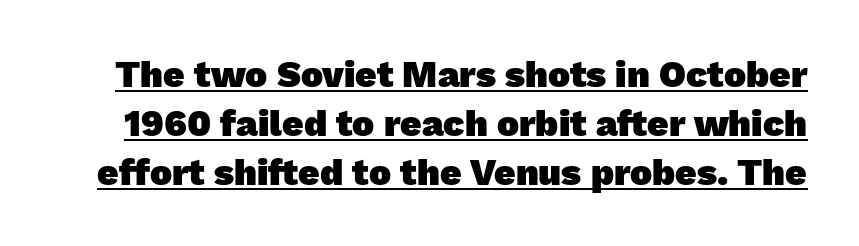
The image shows 37 px heavy sans-serif type; set normal line spacing (1.32x), normal letter spacing, underlined; low stroke contrast and a medium x-height.
